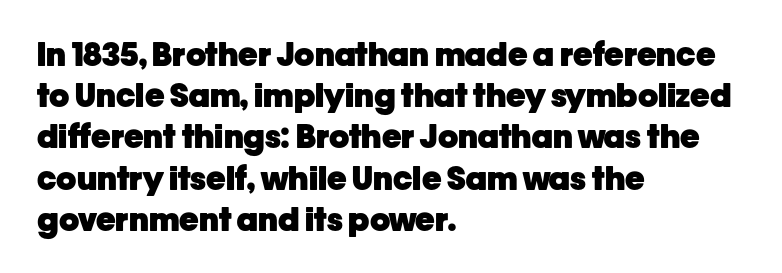
Q: Is the text bold? A: Yes.
Q: Is the text italic (slanted)? A: No, it is upright.
Q: Is the typeface a serif or a sans-serif typeface? A: Sans-serif.
Q: Is the text underlined? A: No.
Q: How is the paragraph aligned? A: Left-aligned.
Q: Is the spacing between letters normal or unusually wide? A: Normal.
Q: Is the spacing between lines tight, normal or loose? A: Normal.
Q: Width (condensed, normal, or wide)? A: Normal.
Q: Stroke contrast? A: Low.
Q: x-height? A: Medium.
Q: Monospaced? A: No.
